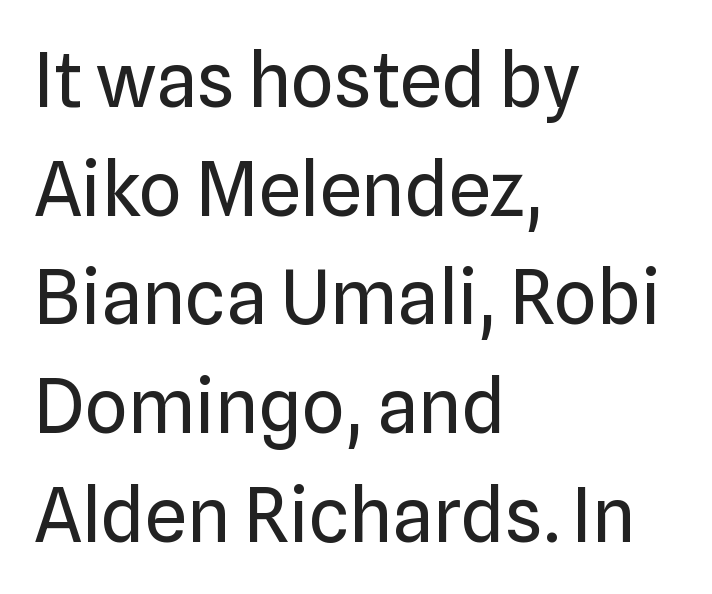
The lines are quadded left. Characters follow at the spacing the type designer built in. Lines of text with bare space underneath. Is the type heavy? It reads as light-to-regular instead. The glyphs in this specimen are sans serif. Regarding leading, the lines here are spaced in the standard way.
